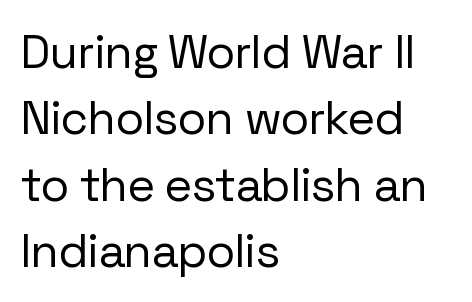
Q: Is the text bold? A: No.
Q: Is the text italic (slanted)? A: No, it is upright.
Q: Is the typeface a serif or a sans-serif typeface? A: Sans-serif.
Q: Is the text underlined? A: No.
Q: How is the paragraph aligned? A: Left-aligned.
Q: Is the spacing between letters normal or unusually wide? A: Normal.
Q: Is the spacing between lines tight, normal or loose? A: Normal.
Q: Width (condensed, normal, or wide)? A: Normal.
Q: Stroke contrast? A: Low.
Q: x-height? A: Medium.
Q: Monospaced? A: No.
